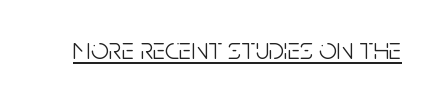
Think of a printed novel: that variable character pitch is what you see here. The letters sit at their default tracking, neither squeezed nor spread. Letters have the restrained weight of plain body copy at most. The letters carry no serifs — their stems end cleanly without finishing strokes. Somebody hit Ctrl+U on this one — the words are underlined.
